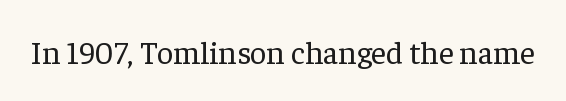
The image shows 32 px regular-weight serif type, upright; set normal letter spacing, not underlined; low stroke contrast and a medium x-height.
